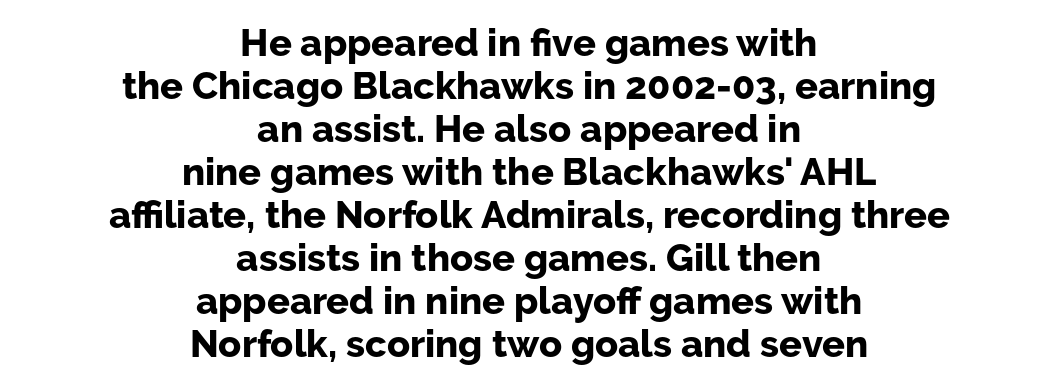
The face used here is a sans, in the tradition of grotesques and geometrics. The letters are bold, with thick, heavy strokes. Posture: vertical. The paragraph has two soft edges and a firm central axis. The strip under each line holds only bare page. Honestly, the rows look squashed on top of each other.
